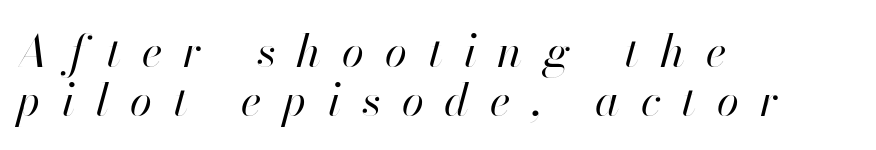
The text block is weighted toward the left margin, trailing off unevenly rightward. The letterforms sit at book weight or below. The letters are spread apart with noticeably loose tracking. Plain, unruled lines of type. The face used here has a pronounced slope to its letters.
